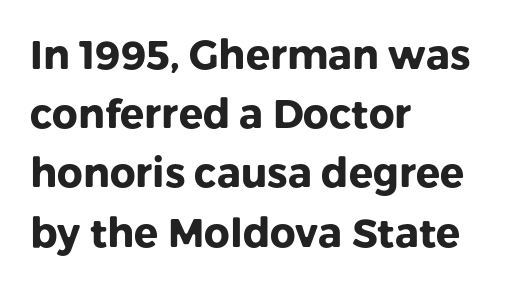
Q: Is the text bold? A: Yes.
Q: Is the text italic (slanted)? A: No, it is upright.
Q: Is the typeface a serif or a sans-serif typeface? A: Sans-serif.
Q: Is the text underlined? A: No.
Q: How is the paragraph aligned? A: Left-aligned.
Q: Is the spacing between letters normal or unusually wide? A: Normal.
Q: Is the spacing between lines tight, normal or loose? A: Normal.
Q: Width (condensed, normal, or wide)? A: Normal.
Q: Stroke contrast? A: Low.
Q: x-height? A: Medium.
Q: Monospaced? A: No.
